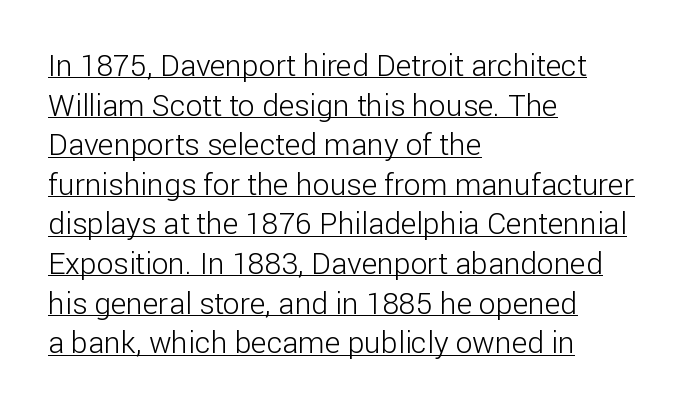
Q: Is the text bold? A: No.
Q: Is the text italic (slanted)? A: No, it is upright.
Q: Is the typeface a serif or a sans-serif typeface? A: Sans-serif.
Q: Is the text underlined? A: Yes.
Q: How is the paragraph aligned? A: Left-aligned.
Q: Is the spacing between letters normal or unusually wide? A: Normal.
Q: Is the spacing between lines tight, normal or loose? A: Normal.
Q: Width (condensed, normal, or wide)? A: Normal.
Q: Stroke contrast? A: Low.
Q: x-height? A: Medium.
Q: Monospaced? A: No.
